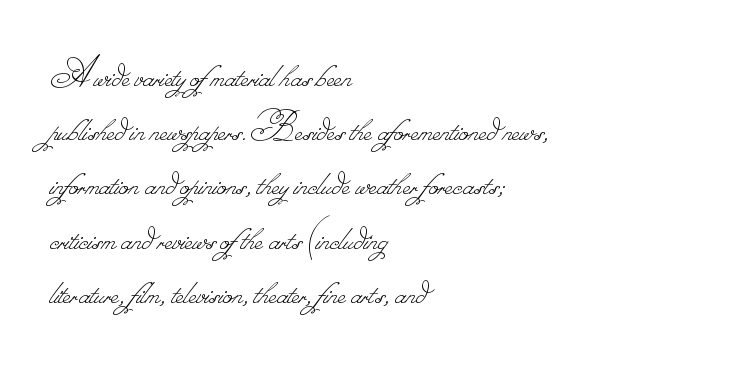
Q: Is the text bold? A: No.
Q: Is the text underlined? A: No.
Q: How is the paragraph aligned? A: Left-aligned.
Q: Is the spacing between letters normal or unusually wide? A: Normal.
Q: Is the spacing between lines tight, normal or loose? A: Normal.
Q: Width (condensed, normal, or wide)? A: Normal.
Q: Stroke contrast? A: Low.
Q: Monospaced? A: No.
